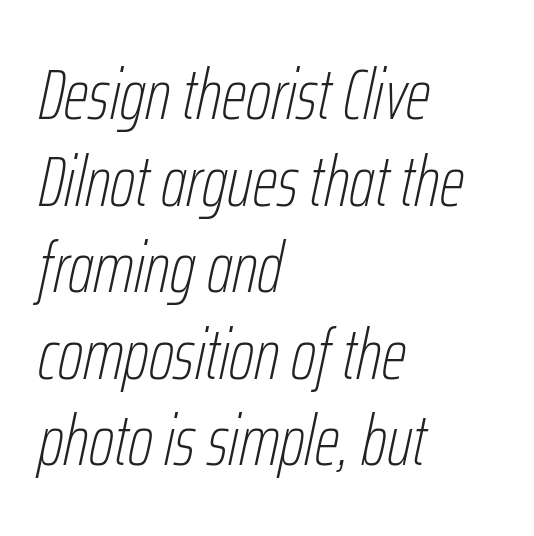
The image shows 71 px thin, condensed type, italic (leaning right); set left-aligned, line spacing 1.22x, normal letter spacing, not underlined; low stroke contrast and a medium x-height.
